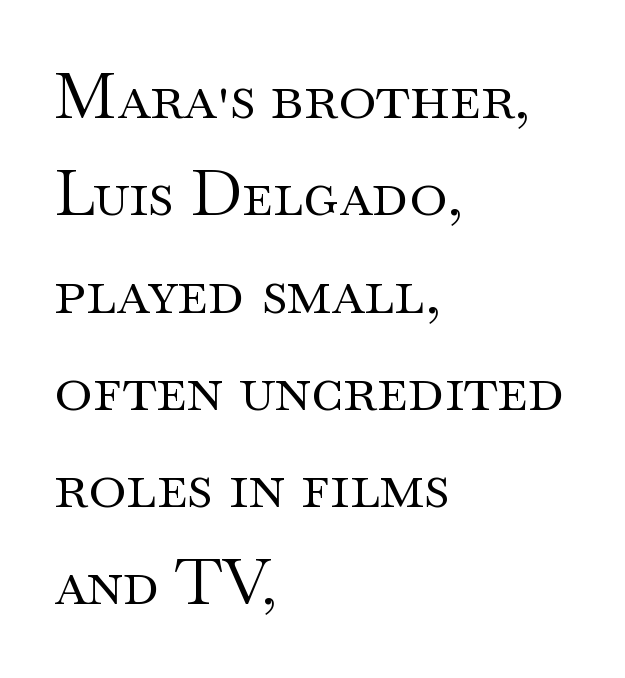
The image shows 64 px regular-weight, wide serif type, upright; set left-aligned, normal line spacing (1.52x), normal letter spacing, not underlined; medium stroke contrast and a small x-height.
